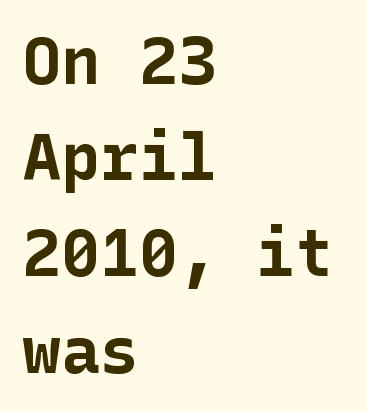
The image shows 65 px bold sans-serif type, upright; set left-aligned, normal line spacing (1.48x), normal letter spacing, not underlined; low stroke contrast and a medium x-height.
